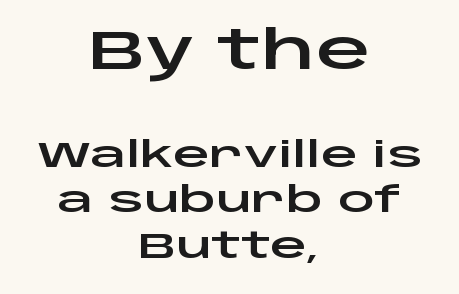
The lines are quadded center. Horizontal bands of white between lines are of average thickness. The words here are not underlined. Here the designer chose a conventional face with non-uniform glyph widths. The earlier block is typeset at a bigger size than the later block.
